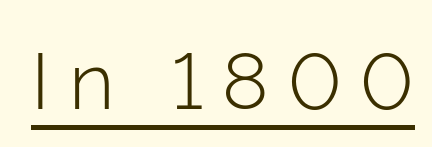
The image shows 79 px light sans-serif type, upright; set unusually wide letter spacing (+0.24 em), underlined; low stroke contrast and a medium x-height.
